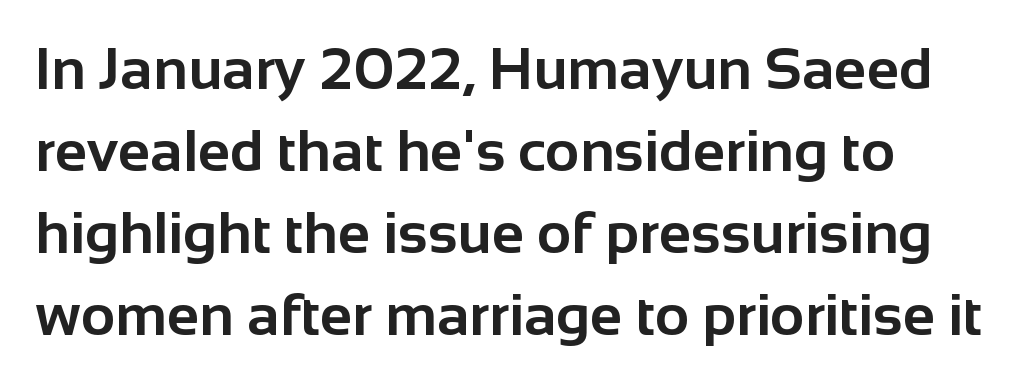
Q: Is the text bold? A: Yes.
Q: Is the text italic (slanted)? A: No, it is upright.
Q: Is the typeface a serif or a sans-serif typeface? A: Sans-serif.
Q: Is the text underlined? A: No.
Q: How is the paragraph aligned? A: Left-aligned.
Q: Is the spacing between letters normal or unusually wide? A: Normal.
Q: Is the spacing between lines tight, normal or loose? A: Normal.
Q: Width (condensed, normal, or wide)? A: Normal.
Q: Stroke contrast? A: Low.
Q: x-height? A: Medium.
Q: Monospaced? A: No.
